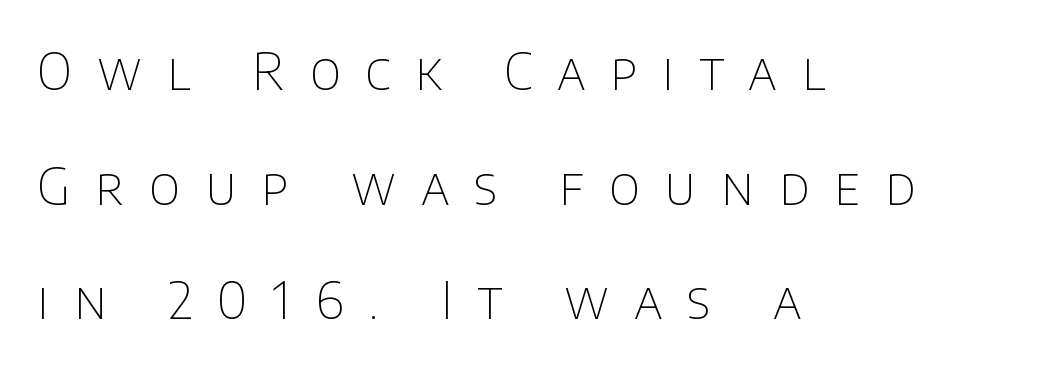
Unlike a traditional serif, this face leaves its strokes unadorned. The rag falls on the right side of this text block. Decoration check: the copy has no underline. Here the designer chose a conventional face with non-uniform glyph widths. The letters stand upright; this is a roman face.
